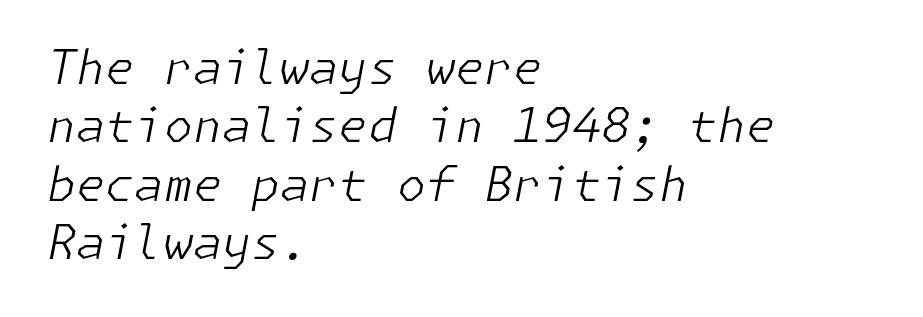
{"italic": "yes", "lean": "right", "slant_degrees": 11, "bold": "no", "weight": "light", "width": "normal", "stroke_contrast": "low", "x_height": "medium", "underline": "no", "align": "left", "line_spacing_ratio": 1.24, "letter_spacing": "normal", "letter_spacing_em": 0.0, "glyph_px": 47}
